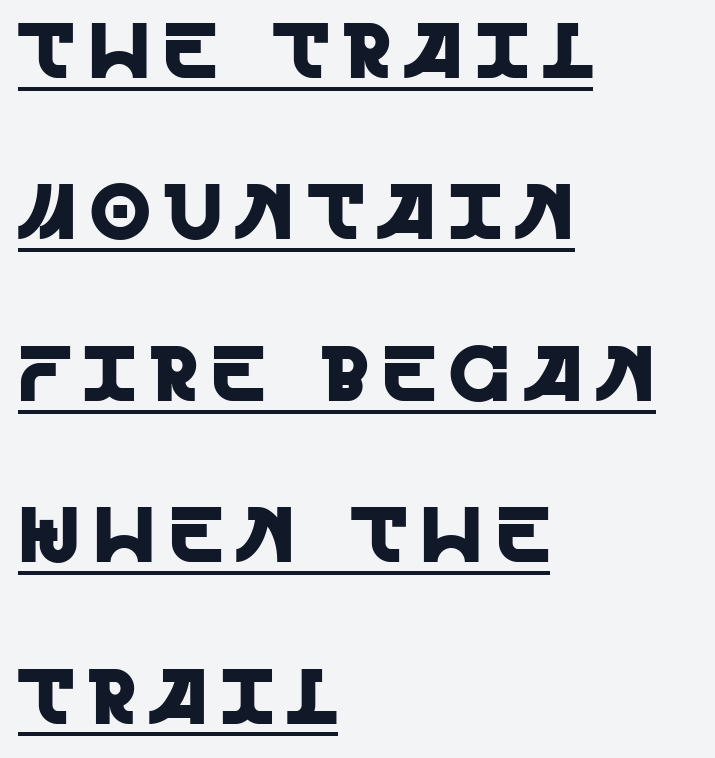
The image shows 78 px sans-serif type, upright; set left-aligned, loose line spacing (2.07x), underlined; a large x-height.
